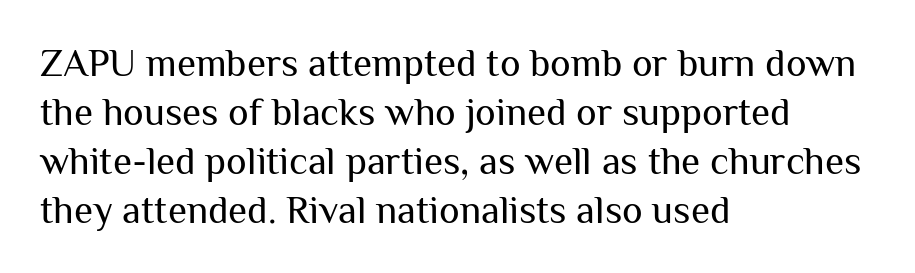
Left-aligned paragraph, ragged on the right. The passage shown has conventional tracking throughout. The specimen omits any rule beneath the text block's lines. A sans-serif font was chosen for this passage. Regular leading. Character widths vary here, with narrow letters taking less room than wide ones.
